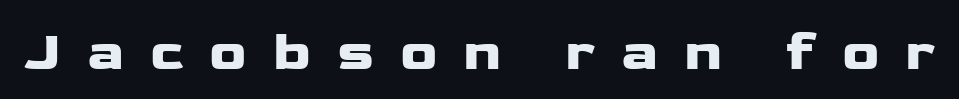
{"serif": "no", "italic": "no", "width": "wide", "stroke_contrast": "low", "x_height": "medium", "monospaced": "no", "underline": "no", "letter_spacing": "wide", "letter_spacing_em": 0.47, "glyph_px": 55}
